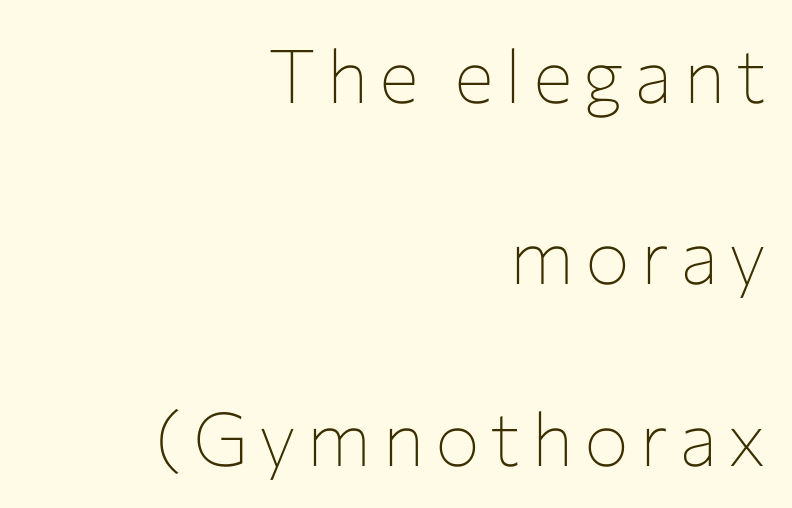
{"serif": "no", "italic": "no", "bold": "no", "weight": "thin", "width": "normal", "stroke_contrast": "low", "x_height": "medium", "monospaced": "no", "underline": "no", "align": "right", "line_spacing": "loose", "line_spacing_ratio": 2.42, "glyph_px": 75}
